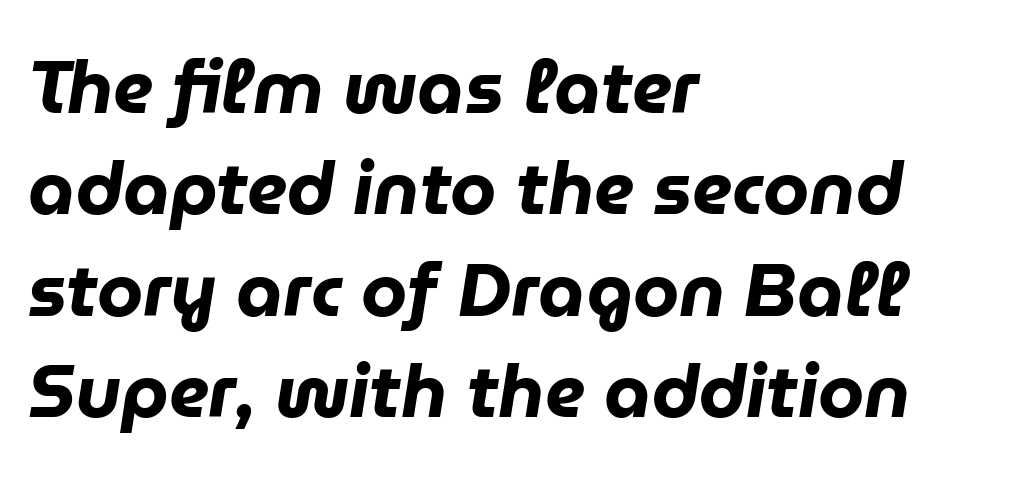
Every character sits at an angle, as italics do. Line starts are locked; line ends wander. In terms of leading, this rendering sits right in the middle. Does the weight exceed regular? Yes, all the way to bold. Just letters on the line, the space beneath them empty. Varying glyph widths throughout — classic text-font behaviour.
